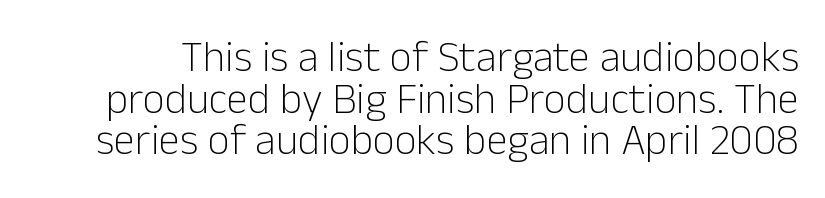
The image shows 43 px light sans-serif type, upright; set tight line spacing (0.97x), normal letter spacing, not underlined; low stroke contrast and a medium x-height.
